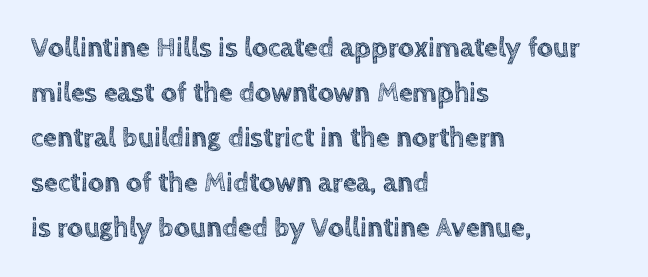
The image shows 28 px text type, upright; set left-aligned, normal line spacing (1.61x), normal letter spacing, not underlined; a large x-height.
